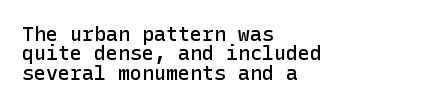
One glance says dense: line gaps are narrower than usual. When letters stand straight like this, we call the style roman or upright. Words appear dense and cohesive because spacing is normal. Where is the straight margin? On the left. Is the type bold? Partly — it's a semibold, heavier than regular but not fully bold. Just letters on the line, the space beneath them empty.
